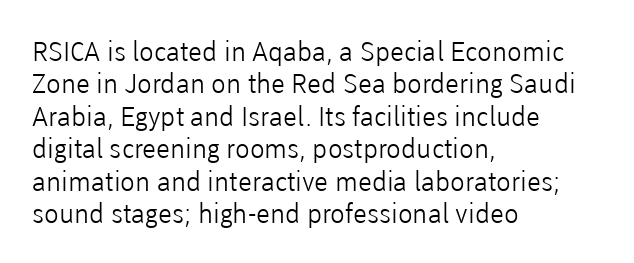
Q: Is the text bold? A: No.
Q: Is the text italic (slanted)? A: No, it is upright.
Q: Is the text underlined? A: No.
Q: How is the paragraph aligned? A: Left-aligned.
Q: Is the spacing between letters normal or unusually wide? A: Normal.
